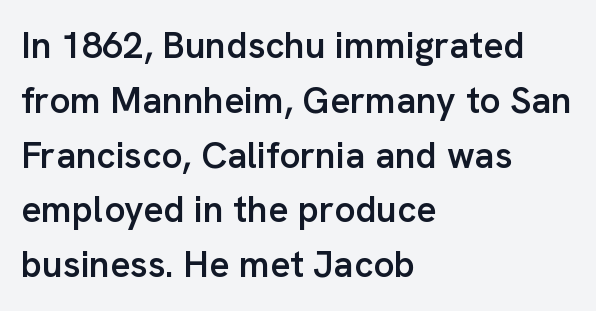
What weight is shown? A semibold, between regular and bold. Italic: no, the glyphs are upright roman. The glyphs in this specimen are sans serif. Check the space under the baseline: it is left empty. A student would call this left alignment; a typographer would say flush left, rag right. This sample has the flowing, uneven cadence of proportional lettering.
